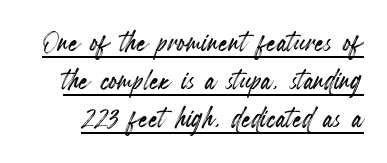
Q: Is the text italic (slanted)? A: Yes.
Q: Is the text underlined? A: Yes.
Q: Is the spacing between letters normal or unusually wide? A: Normal.
Q: Is the spacing between lines tight, normal or loose? A: Tight.
Q: Width (condensed, normal, or wide)? A: Condensed.
Q: x-height? A: Small.
Q: Monospaced? A: No.
